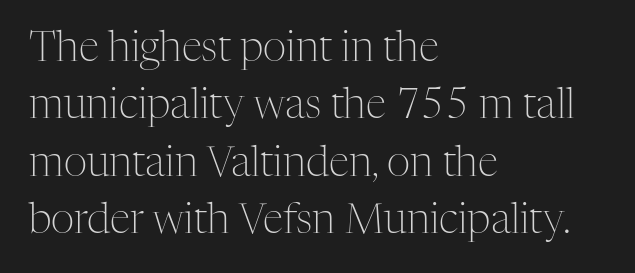
Q: Is the text bold? A: No.
Q: Is the text italic (slanted)? A: No, it is upright.
Q: Is the typeface a serif or a sans-serif typeface? A: Serif.
Q: Is the text underlined? A: No.
Q: How is the paragraph aligned? A: Left-aligned.
Q: Is the spacing between letters normal or unusually wide? A: Normal.
Q: Is the spacing between lines tight, normal or loose? A: Normal.
Q: Width (condensed, normal, or wide)? A: Normal.
Q: Stroke contrast? A: Medium.
Q: x-height? A: Medium.
Q: Monospaced? A: No.
